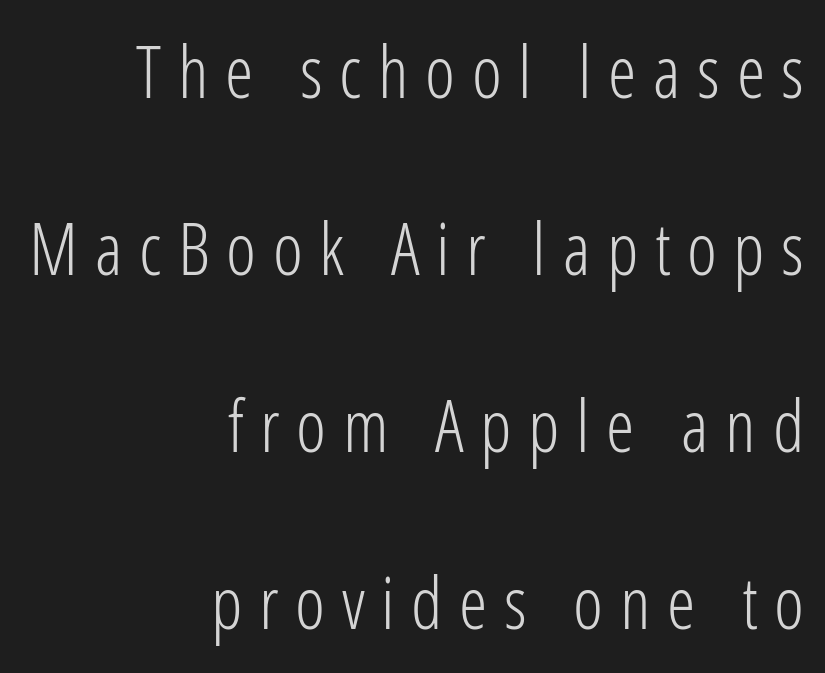
{"serif": "no", "italic": "no", "bold": "no", "weight": "light", "width": "condensed", "stroke_contrast": "low", "x_height": "medium", "monospaced": "no", "underline": "no", "align": "right", "line_spacing": "loose", "line_spacing_ratio": 2.46, "letter_spacing": "wide", "letter_spacing_em": 0.23, "glyph_px": 72}
